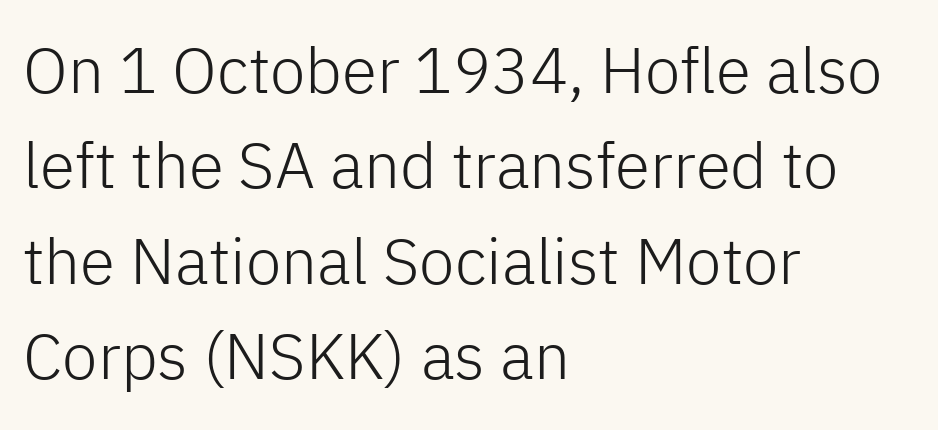
Only glyphs here, with clear space below each row. Upright lettering throughout. Note the varied advance widths — an 'i' is clearly narrower than an 'm'. The type is set solid horizontally, with unmodified tracking. One glance says typical: line gaps are just what's usual. The lines are quadded left.
